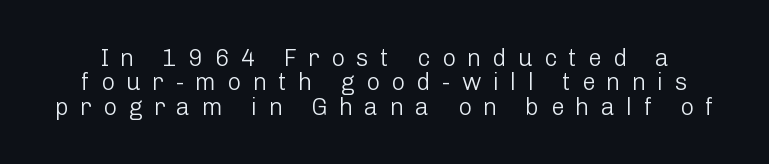
Q: Is the text bold? A: No.
Q: Is the text italic (slanted)? A: No, it is upright.
Q: Is the text underlined? A: No.
Q: Is the spacing between letters normal or unusually wide? A: Unusually wide.
Q: Is the spacing between lines tight, normal or loose? A: Tight.
